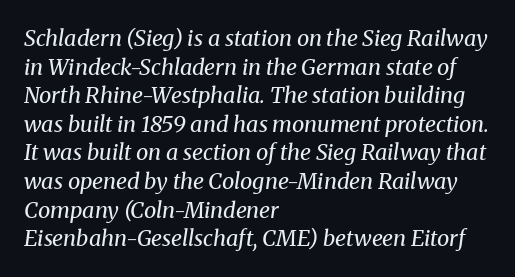
{"italic": "yes", "lean": "right", "slant_degrees": 8, "bold": "no", "underline": "no", "align": "left", "line_spacing": "normal", "line_spacing_ratio": 1.3, "letter_spacing": "normal", "letter_spacing_em": 0.0, "glyph_px": 22}
